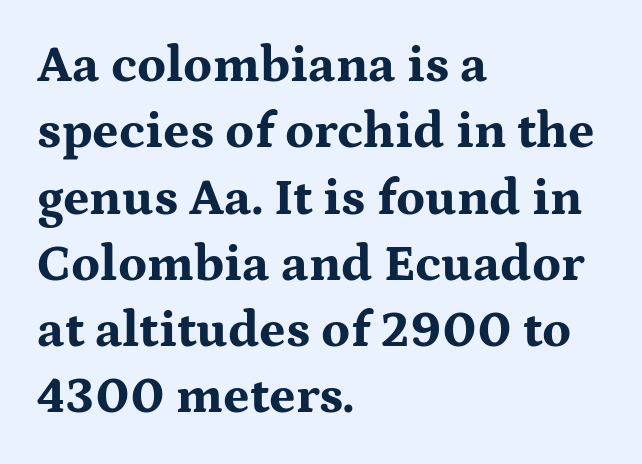
Q: Is the text bold? A: Yes.
Q: Is the text italic (slanted)? A: No, it is upright.
Q: Is the typeface a serif or a sans-serif typeface? A: Serif.
Q: Is the text underlined? A: No.
Q: How is the paragraph aligned? A: Left-aligned.
Q: Is the spacing between letters normal or unusually wide? A: Normal.
Q: Is the spacing between lines tight, normal or loose? A: Normal.
Q: Width (condensed, normal, or wide)? A: Wide.
Q: Stroke contrast? A: Medium.
Q: x-height? A: Medium.
Q: Monospaced? A: No.
